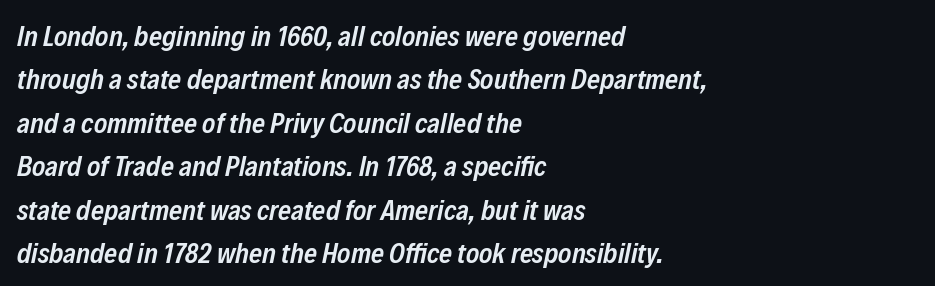
The rows are spaced the way most documents space them. The glyphs look as if they've been sheared to an angle. You could not count columns in this text — the font is proportionally spaced. The tracking reads as untouched default to a designer's eye. This is moderately heavy type, rendered in semibold. Has an underline been added? It has not.
